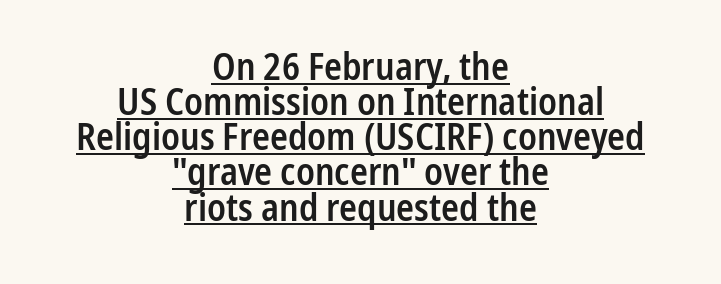
The image shows 37 px semibold, condensed sans-serif type, upright; set centered, tight line spacing (0.95x), normal letter spacing, underlined; low stroke contrast and a medium x-height.
